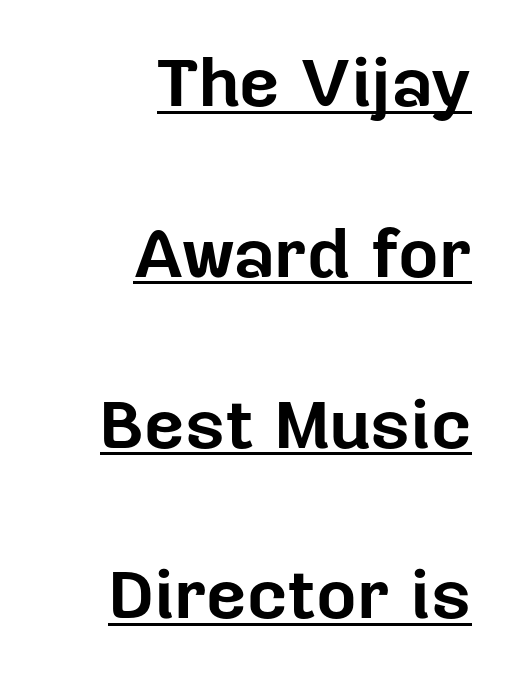
Q: Is the text bold? A: Yes.
Q: Is the text italic (slanted)? A: No, it is upright.
Q: Is the typeface a serif or a sans-serif typeface? A: Sans-serif.
Q: Is the text underlined? A: Yes.
Q: How is the paragraph aligned? A: Right-aligned.
Q: Is the spacing between letters normal or unusually wide? A: Normal.
Q: Is the spacing between lines tight, normal or loose? A: Loose.
Q: Width (condensed, normal, or wide)? A: Normal.
Q: Stroke contrast? A: Low.
Q: x-height? A: Medium.
Q: Monospaced? A: No.
